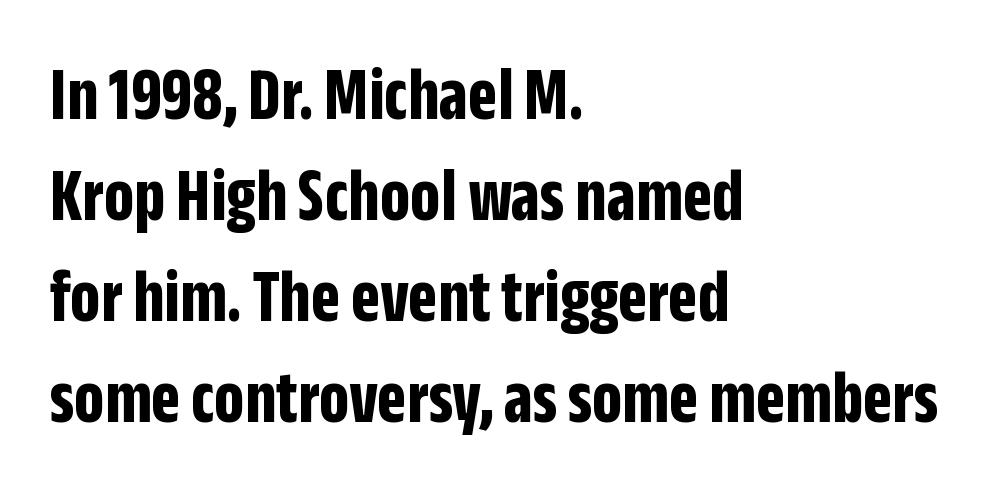
{"serif": "no", "italic": "no", "bold": "yes", "weight": "bold", "width": "condensed", "stroke_contrast": "low", "x_height": "large", "monospaced": "no", "underline": "no", "align": "left", "line_spacing": "normal", "line_spacing_ratio": 1.33, "letter_spacing": "normal", "letter_spacing_em": 0.0, "glyph_px": 76}
